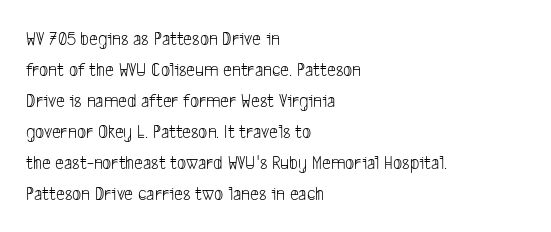
{"bold": "no", "underline": "no", "align": "left", "line_spacing": "normal", "line_spacing_ratio": 1.55, "letter_spacing": "normal", "letter_spacing_em": 0.0, "glyph_px": 20}
